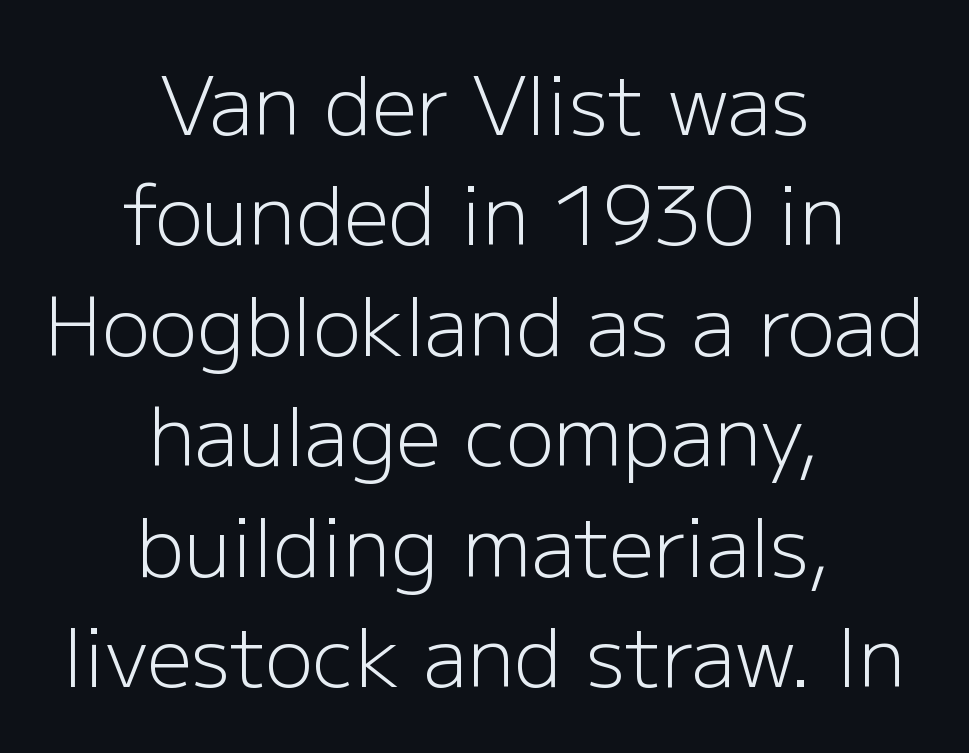
Students, note that the glyphs here touch the page at normal intervals. Anything drawn beneath the words? Only blank space. The text was rendered using a sans face with plain stroke endings. The text block is weighted toward neither margin, spreading evenly from the middle. Note the varied advance widths — an 'i' is clearly narrower than an 'm'.
